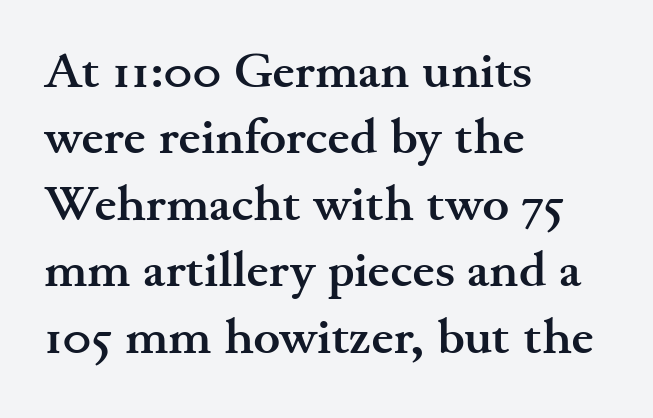
The image shows 50 px semibold, wide serif type, upright; set left-aligned, normal line spacing (1.33x), normal letter spacing, not underlined; medium stroke contrast and a small x-height.
